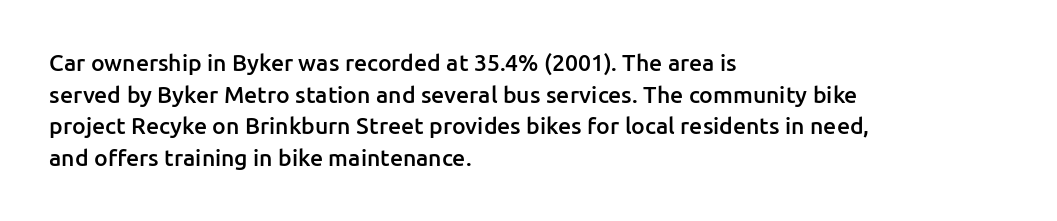
Ordinary non-slanted type is in use. This sample is left-justified, so line endings fall wherever the words run out. The letters sit at their default tracking, neither squeezed nor spread. Descenders are the only things crossing below the line.
